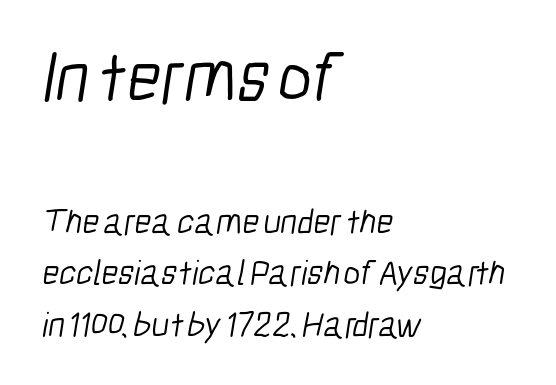
Q: Is the text bold? A: No.
Q: Is the typeface a serif or a sans-serif typeface? A: Sans-serif.
Q: Is the text underlined? A: No.
Q: How is the paragraph aligned? A: Left-aligned.
Q: Is the spacing between letters normal or unusually wide? A: Normal.
Q: Is the spacing between lines tight, normal or loose? A: Normal.
Q: Which block of text is set in a larger size, the first (top) or the second (bottom)? A: The first (top) one.
Q: Width (condensed, normal, or wide)? A: Condensed.
Q: Stroke contrast? A: Low.
Q: x-height? A: Medium.
Q: Monospaced? A: No.
